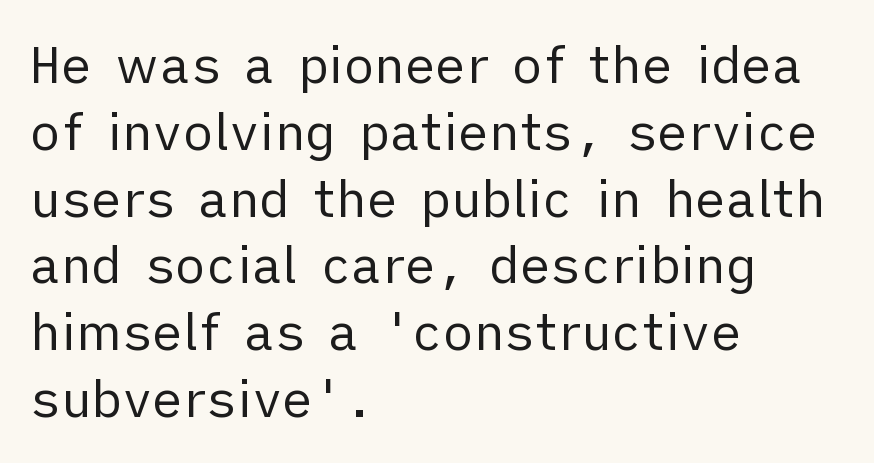
Q: Is the text bold? A: No.
Q: Is the text italic (slanted)? A: No, it is upright.
Q: Is the typeface a serif or a sans-serif typeface? A: Sans-serif.
Q: Is the text underlined? A: No.
Q: How is the paragraph aligned? A: Left-aligned.
Q: Is the spacing between letters normal or unusually wide? A: Normal.
Q: Is the spacing between lines tight, normal or loose? A: Normal.
Q: Width (condensed, normal, or wide)? A: Normal.
Q: Stroke contrast? A: Low.
Q: x-height? A: Medium.
Q: Monospaced? A: No.
